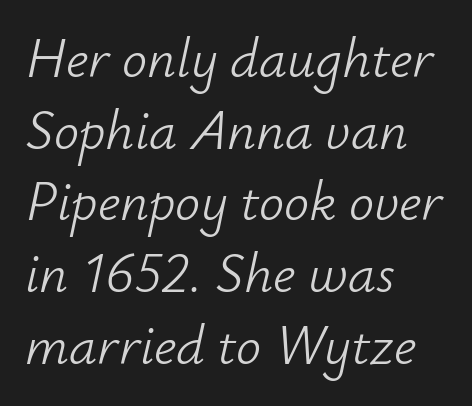
Q: Is the text bold? A: No.
Q: Is the text italic (slanted)? A: Yes, it leans right by about 12 degrees.
Q: Is the text underlined? A: No.
Q: How is the paragraph aligned? A: Left-aligned.
Q: Is the spacing between letters normal or unusually wide? A: Normal.
Q: Is the spacing between lines tight, normal or loose? A: Normal.
Q: Width (condensed, normal, or wide)? A: Normal.
Q: Stroke contrast? A: Low.
Q: x-height? A: Small.
Q: Monospaced? A: No.
